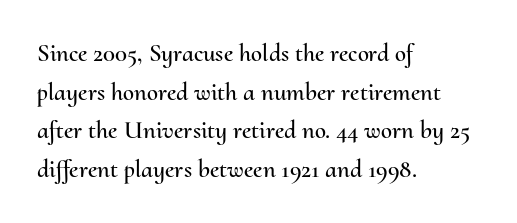
{"italic": "no", "underline": "no", "align": "left", "line_spacing": "normal", "line_spacing_ratio": 1.55, "letter_spacing": "normal", "letter_spacing_em": 0.0, "glyph_px": 25}
